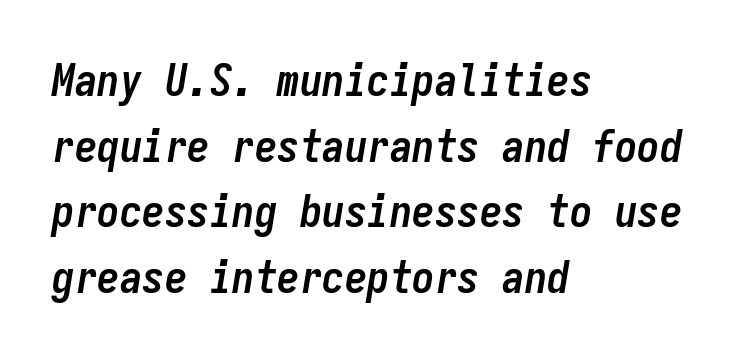
{"italic": "yes", "lean": "right", "slant_degrees": 9, "bold": "yes", "weight": "semibold", "width": "condensed", "stroke_contrast": "low", "x_height": "medium", "monospaced": "yes", "underline": "no", "align": "left", "line_spacing": "normal", "line_spacing_ratio": 1.46, "letter_spacing": "normal", "letter_spacing_em": 0.0, "glyph_px": 45}
